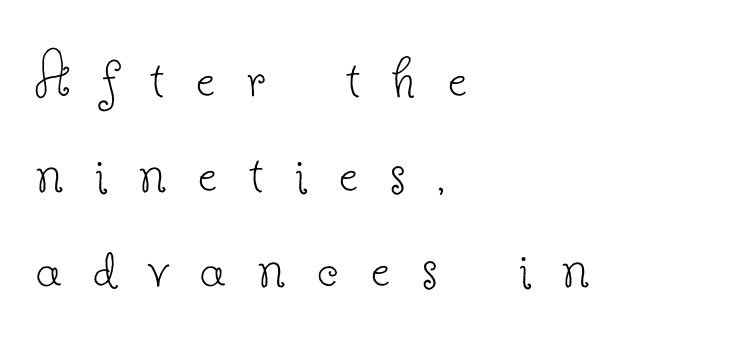
Honestly, there is no underline to notice here at all. The specimen reads as upright at a glance. This sample uses a serif face. The weight tops out at a normal text grade.
